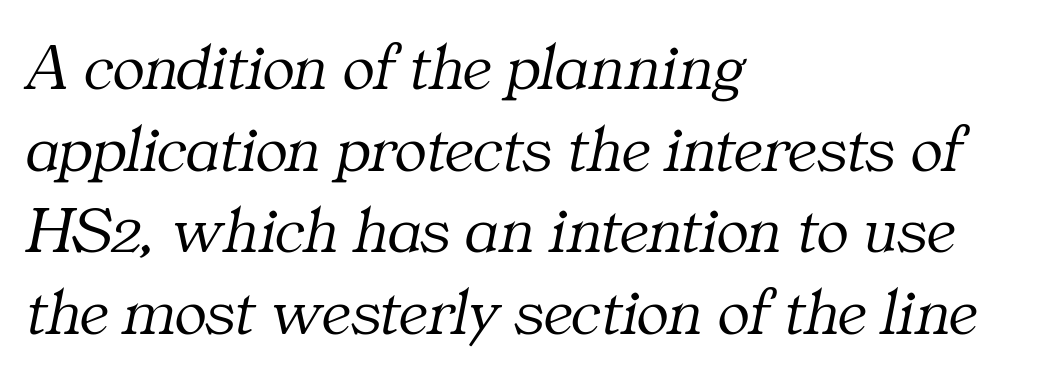
{"serif": "yes", "italic": "yes", "lean": "right", "slant_degrees": 11, "bold": "no", "weight": "light", "width": "normal", "stroke_contrast": "medium", "x_height": "medium", "monospaced": "no", "underline": "no", "align": "left", "line_spacing_ratio": 1.22, "letter_spacing": "normal", "letter_spacing_em": 0.0, "glyph_px": 67}
